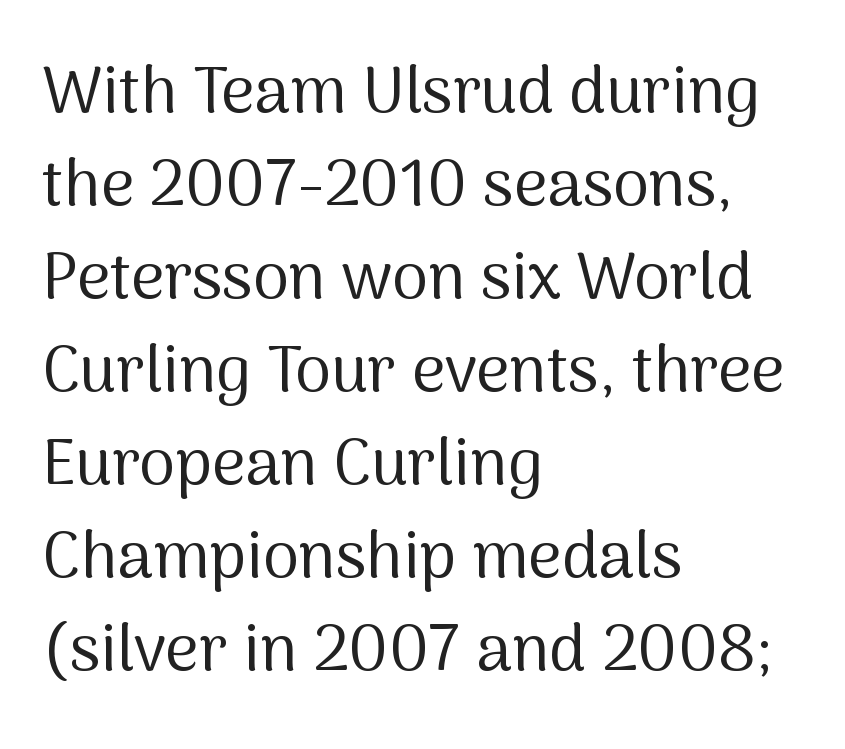
Q: Is the text bold? A: No.
Q: Is the text italic (slanted)? A: No, it is upright.
Q: Is the typeface a serif or a sans-serif typeface? A: Sans-serif.
Q: Is the text underlined? A: No.
Q: How is the paragraph aligned? A: Left-aligned.
Q: Is the spacing between letters normal or unusually wide? A: Normal.
Q: Is the spacing between lines tight, normal or loose? A: Normal.
Q: Width (condensed, normal, or wide)? A: Normal.
Q: Stroke contrast? A: Medium.
Q: x-height? A: Medium.
Q: Monospaced? A: No.
